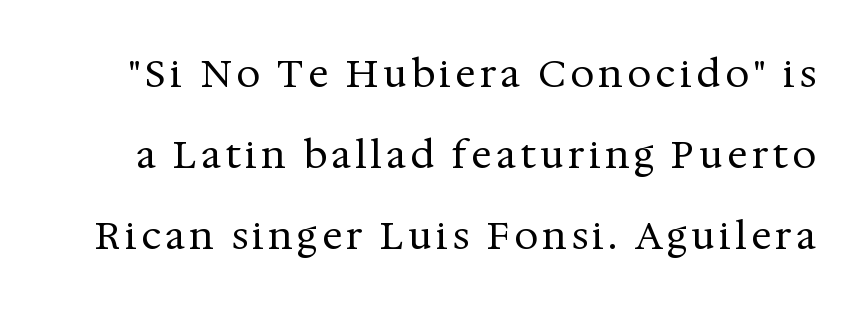
The image shows 38 px regular-weight serif type, upright; set loose line spacing (2.13x), not underlined; medium stroke contrast and a medium x-height.
